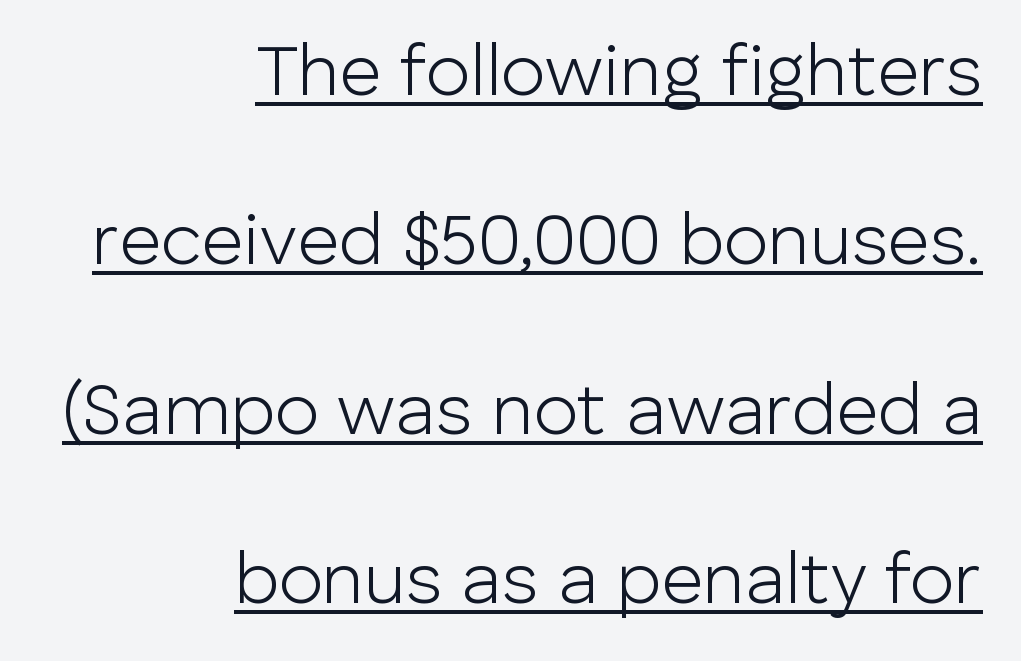
Q: Is the text bold? A: No.
Q: Is the text italic (slanted)? A: No, it is upright.
Q: Is the typeface a serif or a sans-serif typeface? A: Sans-serif.
Q: Is the text underlined? A: Yes.
Q: How is the paragraph aligned? A: Right-aligned.
Q: Is the spacing between letters normal or unusually wide? A: Normal.
Q: Is the spacing between lines tight, normal or loose? A: Loose.
Q: Width (condensed, normal, or wide)? A: Normal.
Q: Stroke contrast? A: Low.
Q: x-height? A: Medium.
Q: Monospaced? A: No.
